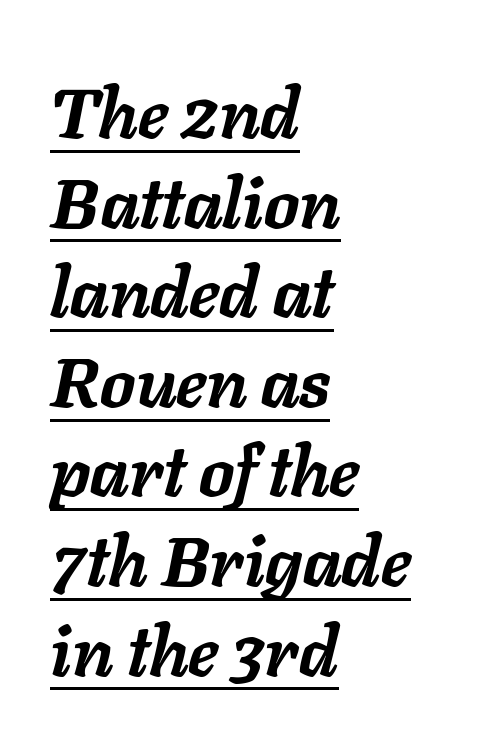
Q: Is the text bold? A: Yes.
Q: Is the text italic (slanted)? A: Yes, it leans right by about 11 degrees.
Q: Is the text underlined? A: Yes.
Q: How is the paragraph aligned? A: Left-aligned.
Q: Is the spacing between letters normal or unusually wide? A: Normal.
Q: Is the spacing between lines tight, normal or loose? A: Normal.
Q: Width (condensed, normal, or wide)? A: Normal.
Q: Stroke contrast? A: Low.
Q: x-height? A: Medium.
Q: Monospaced? A: No.
